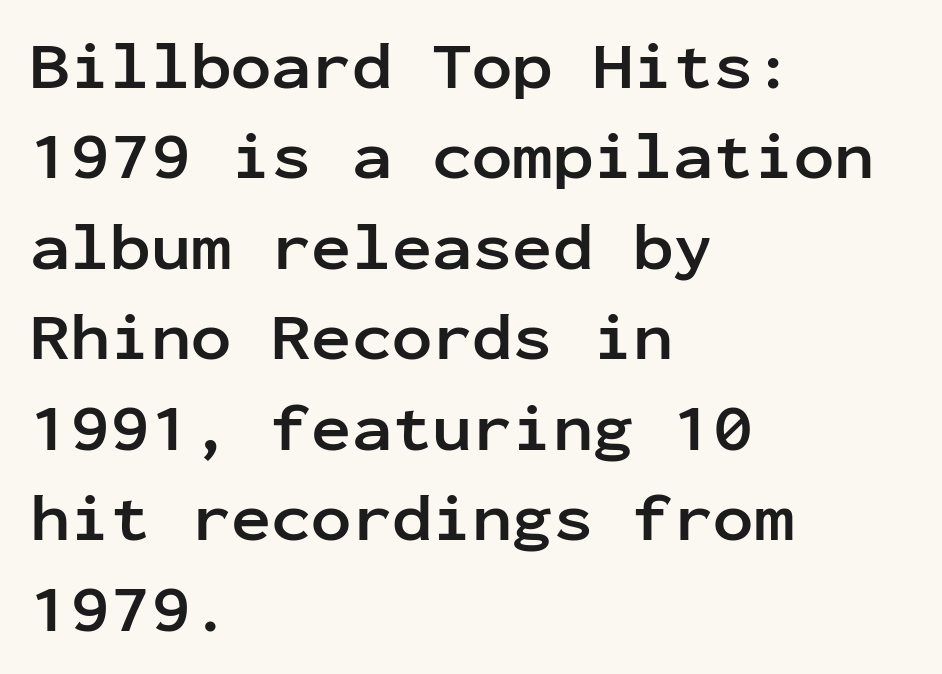
Q: Is the text bold? A: Yes.
Q: Is the text italic (slanted)? A: No, it is upright.
Q: Is the typeface a serif or a sans-serif typeface? A: Sans-serif.
Q: Is the text underlined? A: No.
Q: How is the paragraph aligned? A: Left-aligned.
Q: Is the spacing between letters normal or unusually wide? A: Normal.
Q: Is the spacing between lines tight, normal or loose? A: Normal.
Q: Width (condensed, normal, or wide)? A: Normal.
Q: Stroke contrast? A: Low.
Q: x-height? A: Medium.
Q: Monospaced? A: Yes.
